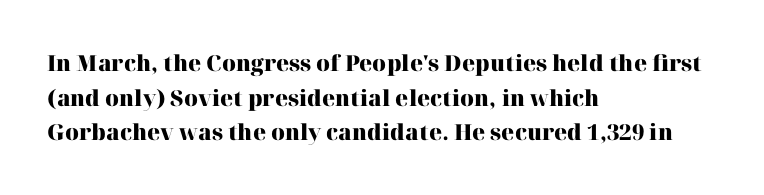
This sample uses an upright cut, with every glyph sitting square on the baseline. Whoever set this chose a conventional vertical rhythm. Students, note that the glyphs here touch the page at normal intervals. Strokes here are thick enough to call this a true bold.
